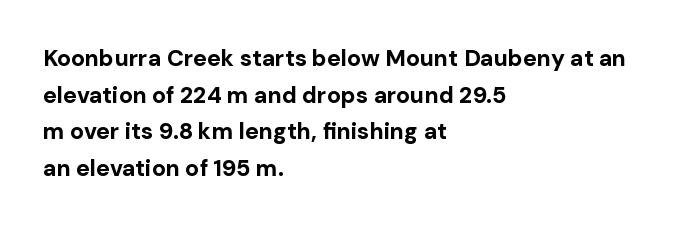
Visually the block forms a straight wall on the left and a jagged coastline on the right. The letters are bold, with thick, heavy strokes. The gap between lines stays unmarked. This sample keeps an unexceptional amount of space between lines. The horizontal fit of the characters is conventional and even. Vertical strokes here are truly vertical.
